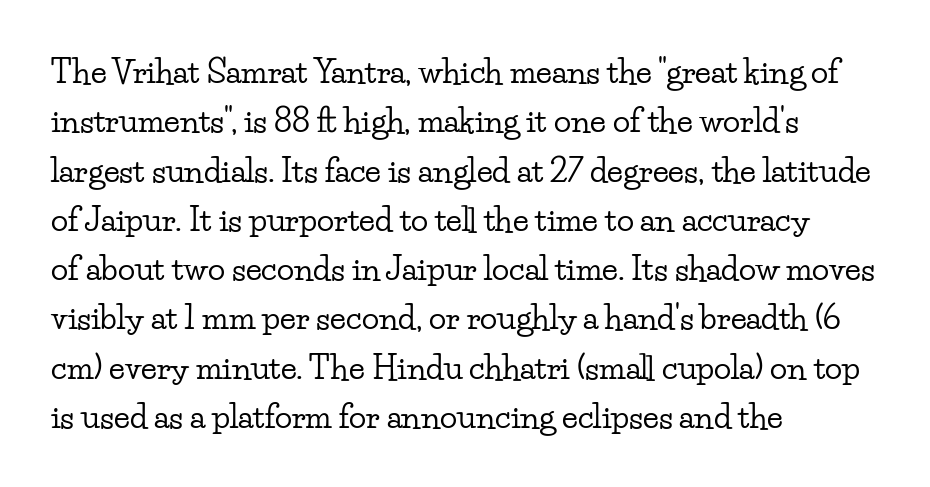
The image shows 32 px wide serif type, upright; set left-aligned, normal line spacing (1.54x), normal letter spacing, not underlined; low stroke contrast and a small x-height.
